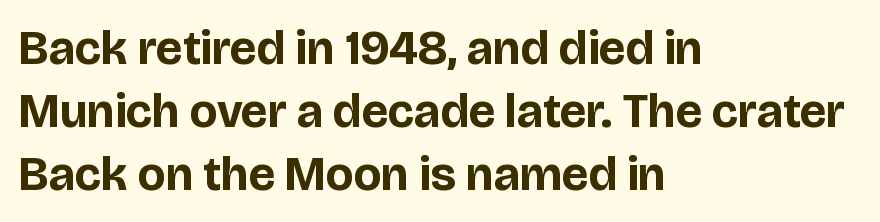
{"serif": "no", "italic": "no", "bold": "yes", "weight": "bold", "width": "normal", "stroke_contrast": "low", "x_height": "large", "monospaced": "no", "underline": "no", "align": "left", "line_spacing": "normal", "line_spacing_ratio": 1.31, "letter_spacing": "normal", "letter_spacing_em": 0.0, "glyph_px": 48}
